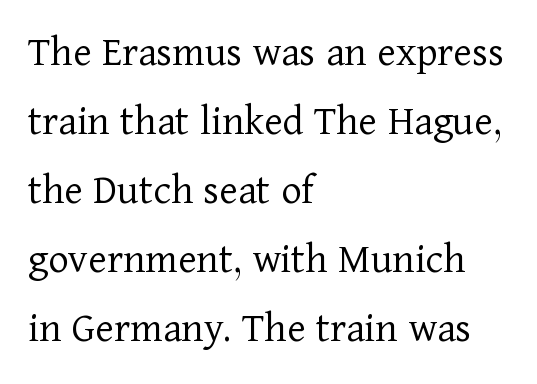
The image shows 44 px light serif type, upright; set left-aligned, normal line spacing (1.57x), normal letter spacing, not underlined; low stroke contrast and a medium x-height.
